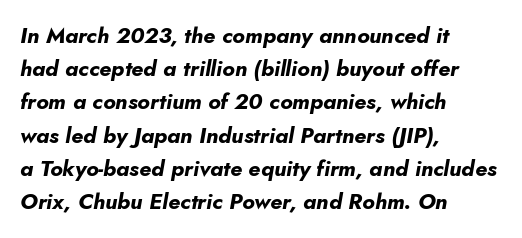
The image shows 22 px bold type, italic (leaning right); set left-aligned, normal line spacing (1.51x), normal letter spacing, not underlined.
